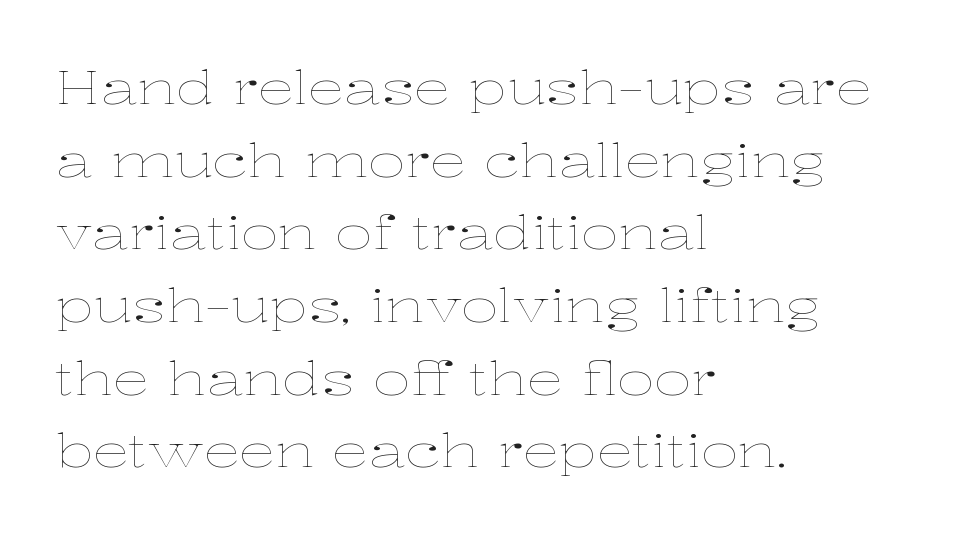
{"italic": "no", "bold": "no", "weight": "thin", "width": "wide", "stroke_contrast": "low", "x_height": "medium", "monospaced": "no", "underline": "no", "align": "left", "line_spacing": "normal", "line_spacing_ratio": 1.58, "letter_spacing": "normal", "letter_spacing_em": 0.0, "glyph_px": 46}
